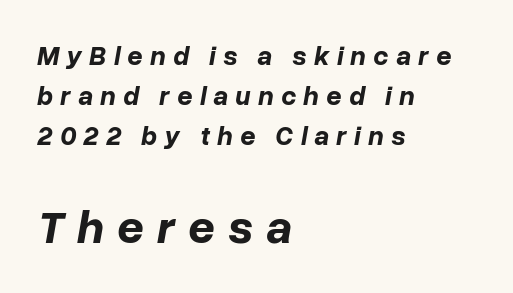
{"italic": "yes", "lean": "right", "slant_degrees": 10, "bold": "yes", "weight": "bold", "width": "normal", "stroke_contrast": "low", "x_height": "medium", "monospaced": "no", "underline": "no", "align": "left", "line_spacing": "normal", "line_spacing_ratio": 1.48, "letter_spacing": "wide", "letter_spacing_em": 0.27, "larger_block": "second", "size_ratio": 1.74, "glyph_px": 47}
